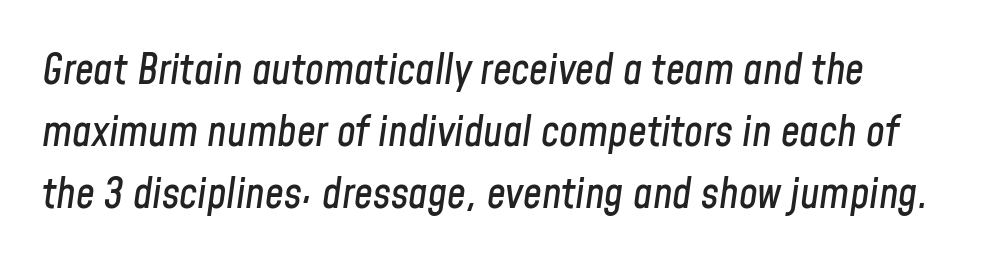
If you measured baseline to baseline, you'd find a middling distance. Character widths vary here, with narrow letters taking less room than wide ones. Italic: yes, the glyphs are oblique. The glyphs are unaccompanied by any horizontal stroke below them. Observe the ordinary spacing: letters are neighbours, not strangers.
